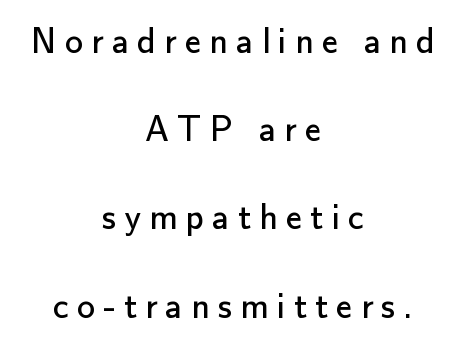
{"serif": "no", "italic": "no", "bold": "no", "weight": "regular", "width": "normal", "stroke_contrast": "low", "x_height": "small", "monospaced": "no", "underline": "no", "align": "center", "line_spacing": "loose", "line_spacing_ratio": 2.45, "letter_spacing": "wide", "letter_spacing_em": 0.23, "glyph_px": 36}
